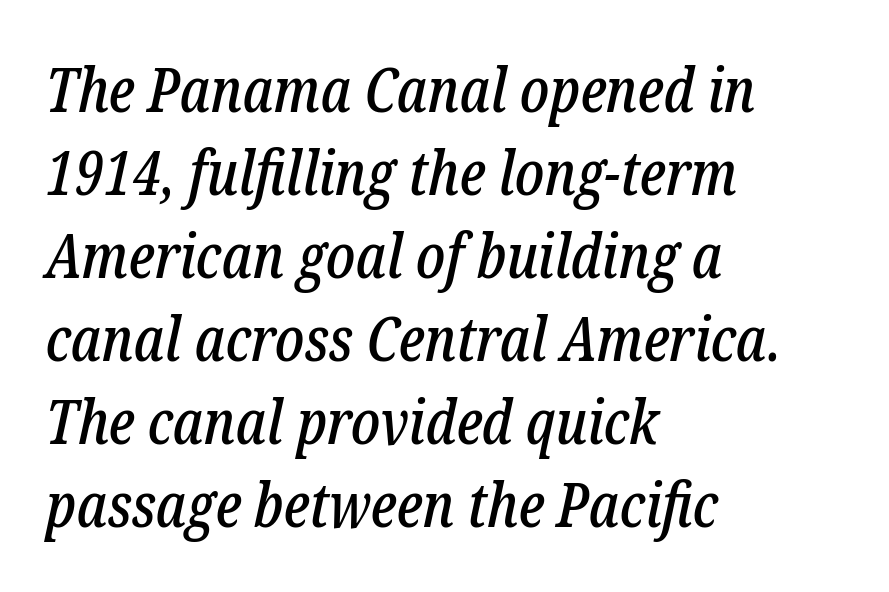
Q: Is the text italic (slanted)? A: Yes, it leans right by about 12 degrees.
Q: Is the typeface a serif or a sans-serif typeface? A: Serif.
Q: Is the text underlined? A: No.
Q: How is the paragraph aligned? A: Left-aligned.
Q: Is the spacing between letters normal or unusually wide? A: Normal.
Q: Is the spacing between lines tight, normal or loose? A: Normal.
Q: Width (condensed, normal, or wide)? A: Condensed.
Q: Stroke contrast? A: Low.
Q: x-height? A: Medium.
Q: Monospaced? A: No.
